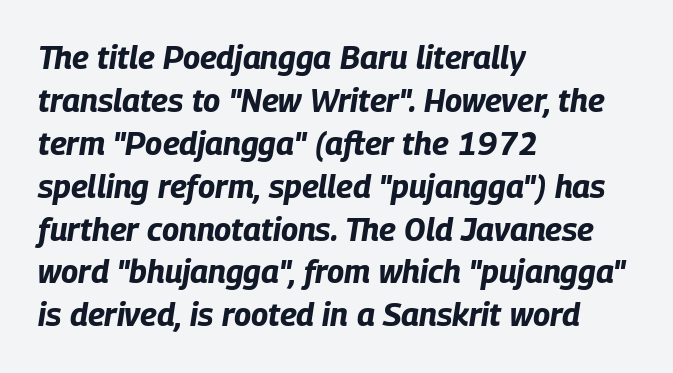
The image shows 32 px bold, condensed type, italic (leaning right); set left-aligned, normal line spacing (1.34x), normal letter spacing, not underlined; low stroke contrast and a large x-height.
